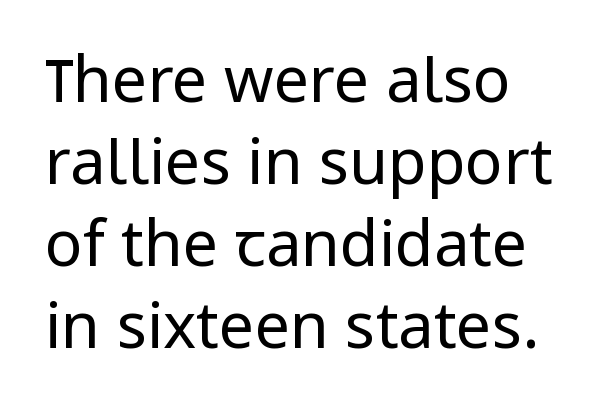
{"serif": "no", "italic": "no", "bold": "no", "weight": "regular", "width": "normal", "stroke_contrast": "low", "x_height": "medium", "monospaced": "no", "underline": "no", "align": "left", "line_spacing": "normal", "line_spacing_ratio": 1.3, "letter_spacing": "normal", "letter_spacing_em": 0.0, "glyph_px": 63}
